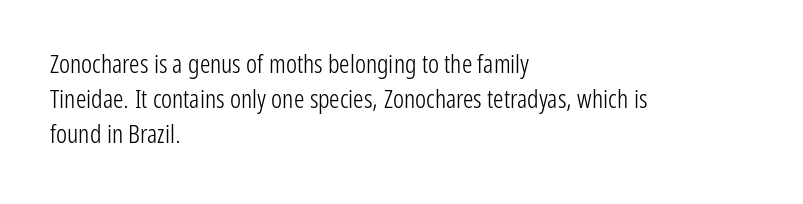
How are the letters spaced? Ordinarily, with no added tracking. Has an underline been added? It has not. Honestly, the row spacing looks completely unremarkable. The font is comparable to plain body text, perhaps lighter. Visually the block forms a straight wall on the left and a jagged coastline on the right.
